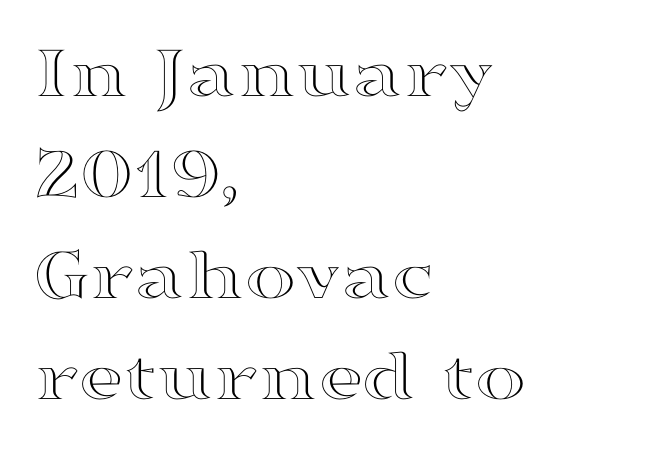
Q: Is the text italic (slanted)? A: No, it is upright.
Q: Is the text underlined? A: No.
Q: How is the paragraph aligned? A: Left-aligned.
Q: Is the spacing between letters normal or unusually wide? A: Normal.
Q: Is the spacing between lines tight, normal or loose? A: Normal.
Q: Width (condensed, normal, or wide)? A: Wide.
Q: x-height? A: Medium.
Q: Monospaced? A: No.
